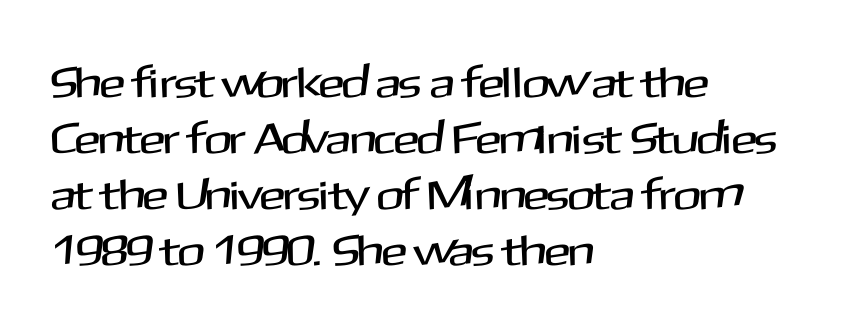
Q: Is the text italic (slanted)? A: No, it is upright.
Q: Is the typeface a serif or a sans-serif typeface? A: Sans-serif.
Q: Is the text underlined? A: No.
Q: How is the paragraph aligned? A: Left-aligned.
Q: Is the spacing between letters normal or unusually wide? A: Normal.
Q: Is the spacing between lines tight, normal or loose? A: Normal.
Q: Width (condensed, normal, or wide)? A: Normal.
Q: Stroke contrast? A: Medium.
Q: x-height? A: Medium.
Q: Monospaced? A: No.
